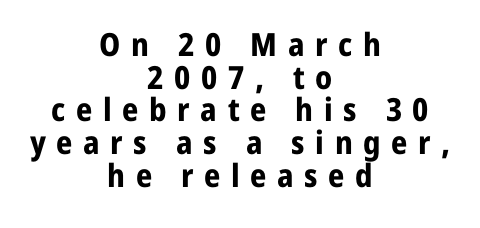
The image shows 32 px bold sans-serif type, upright; set centered, tight line spacing (1.02x), unusually wide letter spacing (+0.33 em), not underlined; low stroke contrast and a medium x-height.
